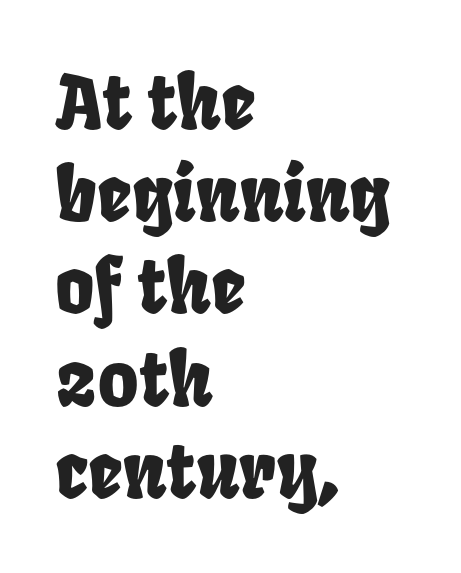
Q: Is the text underlined? A: No.
Q: How is the paragraph aligned? A: Left-aligned.
Q: Is the spacing between letters normal or unusually wide? A: Normal.
Q: Width (condensed, normal, or wide)? A: Condensed.
Q: Stroke contrast? A: Low.
Q: x-height? A: Large.
Q: Monospaced? A: No.
